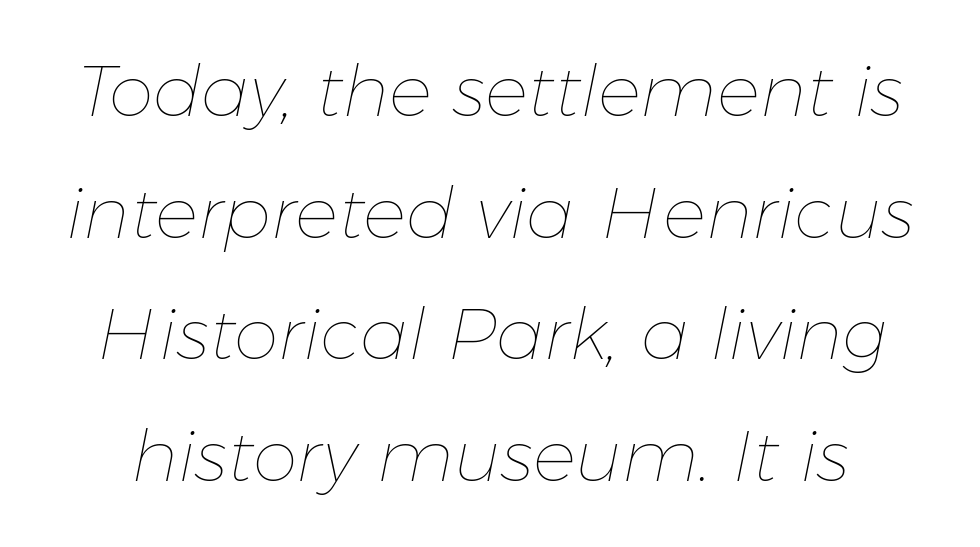
The image shows 72 px thin type, italic (leaning right); set normal line spacing (1.69x), normal letter spacing, not underlined; low stroke contrast and a medium x-height.
